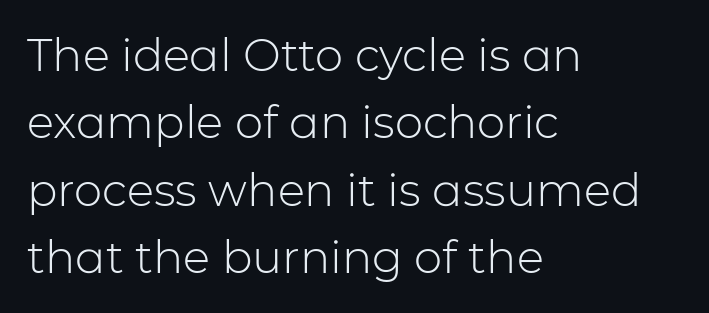
{"serif": "no", "italic": "no", "bold": "no", "weight": "light", "width": "normal", "stroke_contrast": "low", "x_height": "medium", "monospaced": "no", "underline": "no", "align": "left", "line_spacing": "normal", "line_spacing_ratio": 1.5, "letter_spacing": "normal", "letter_spacing_em": 0.0, "glyph_px": 45}
